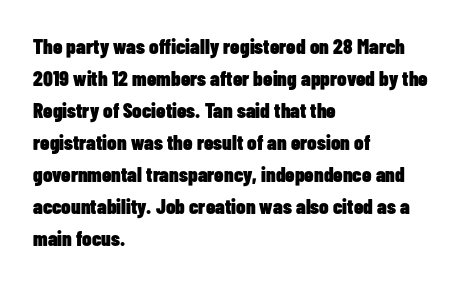
Q: Is the text bold? A: Yes.
Q: Is the text italic (slanted)? A: No, it is upright.
Q: Is the text underlined? A: No.
Q: How is the paragraph aligned? A: Left-aligned.
Q: Is the spacing between letters normal or unusually wide? A: Normal.
Q: Is the spacing between lines tight, normal or loose? A: Normal.
